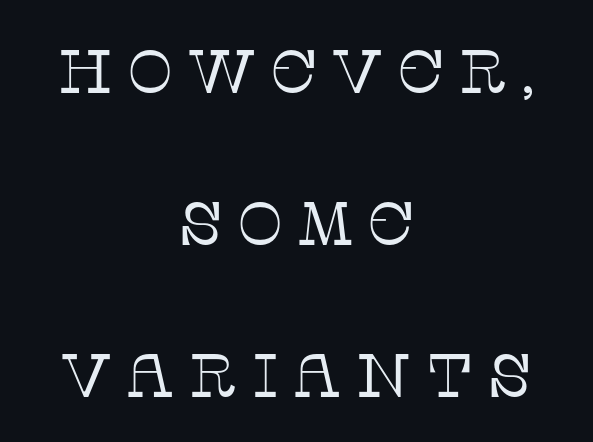
The letterforms sit at book weight or below. The line texture is sparse and dotted thanks to wide tracking. Character widths vary here, with narrow letters taking less room than wide ones. Every stem runs plumb, perpendicular to the baseline. The lines in this sample share a center point and differ in where they start and stop. Plain, unruled lines of type.
